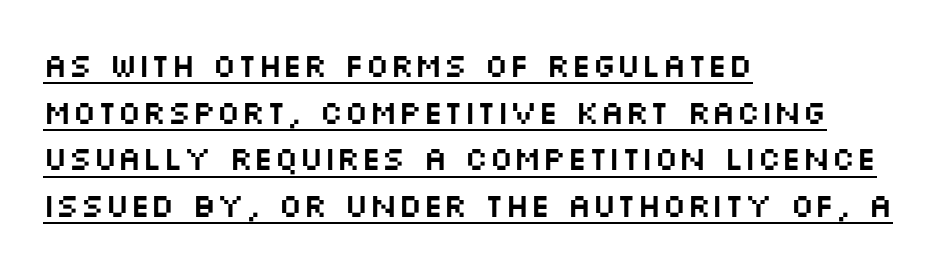
{"serif": "no", "italic": "no", "width": "wide", "stroke_contrast": "medium", "x_height": "large", "monospaced": "no", "underline": "yes", "align": "left", "line_spacing": "normal", "line_spacing_ratio": 1.41, "letter_spacing": "normal", "letter_spacing_em": 0.0, "glyph_px": 33}
